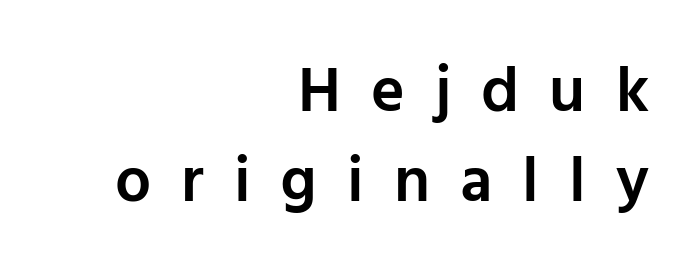
{"serif": "no", "italic": "no", "bold": "semi", "weight": "semibold", "width": "normal", "stroke_contrast": "low", "x_height": "medium", "monospaced": "no", "underline": "no", "align": "right", "line_spacing": "normal", "line_spacing_ratio": 1.4, "letter_spacing": "wide", "letter_spacing_em": 0.47, "glyph_px": 64}
